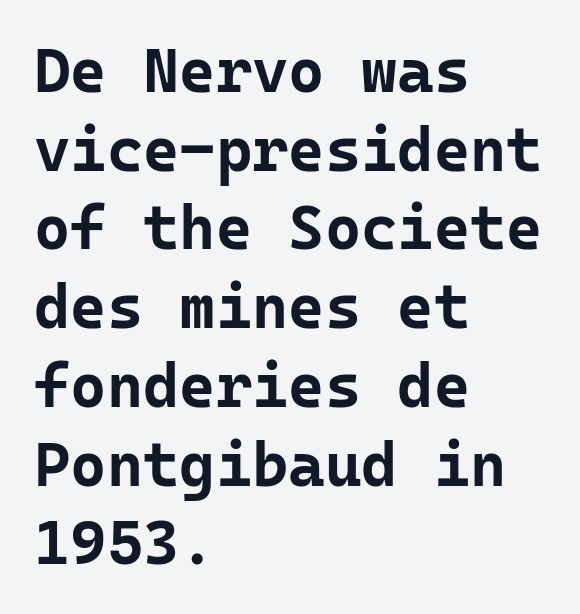
The image shows 62 px bold sans-serif type, upright, monospaced; set left-aligned, normal line spacing (1.27x), normal letter spacing, not underlined; low stroke contrast and a medium x-height.
